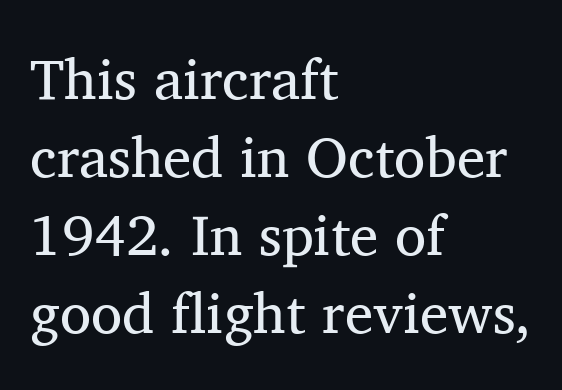
{"serif": "yes", "italic": "no", "bold": "no", "weight": "regular", "width": "normal", "stroke_contrast": "medium", "x_height": "medium", "monospaced": "no", "underline": "no", "align": "left", "line_spacing": "normal", "line_spacing_ratio": 1.37, "letter_spacing": "normal", "letter_spacing_em": 0.0, "glyph_px": 57}
